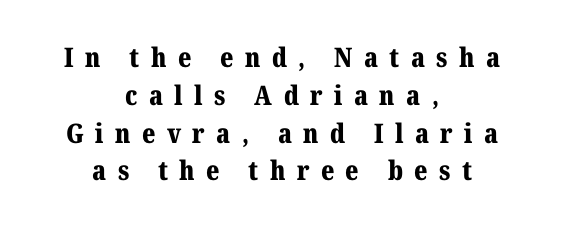
{"italic": "no", "bold": "yes", "underline": "no", "align": "center", "line_spacing": "normal", "line_spacing_ratio": 1.4, "letter_spacing": "wide", "letter_spacing_em": 0.42, "glyph_px": 27}
